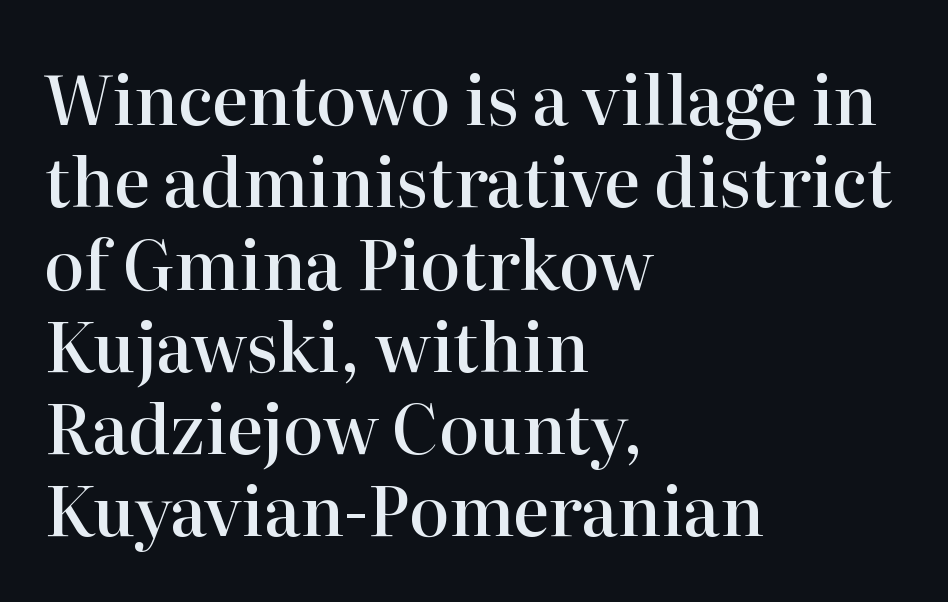
Q: Is the text bold? A: Semi-bold.
Q: Is the text italic (slanted)? A: No, it is upright.
Q: Is the typeface a serif or a sans-serif typeface? A: Serif.
Q: Is the text underlined? A: No.
Q: How is the paragraph aligned? A: Left-aligned.
Q: Is the spacing between letters normal or unusually wide? A: Normal.
Q: Width (condensed, normal, or wide)? A: Normal.
Q: Stroke contrast? A: High.
Q: x-height? A: Medium.
Q: Monospaced? A: No.
